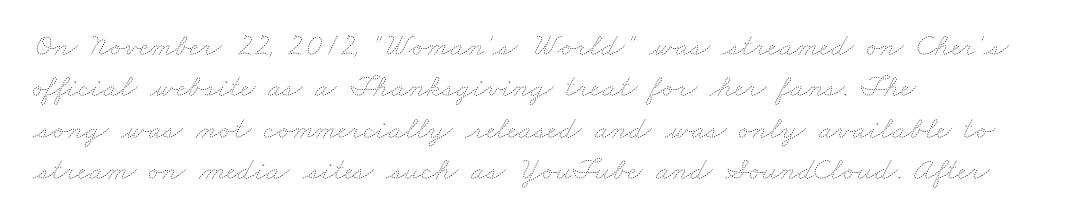
The space directly below the letters is spotless. You could not count columns in this text — the font is proportionally spaced. Visually the block forms a straight wall on the left and a jagged coastline on the right. This block has exactly the height ordinary leading produces. In terms of letterspacing, this is plain default setting.
